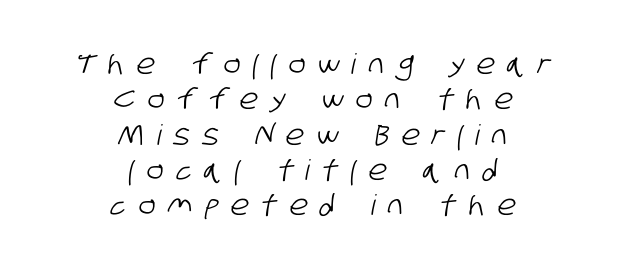
{"serif": "no", "width": "condensed", "stroke_contrast": "low", "x_height": "large", "monospaced": "no", "underline": "no", "align": "center", "line_spacing": "normal", "line_spacing_ratio": 1.26, "letter_spacing": "wide", "letter_spacing_em": 0.45, "glyph_px": 28}
